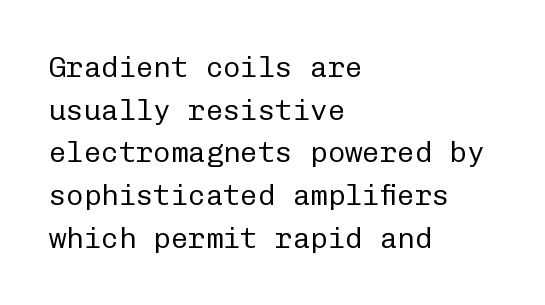
Q: Is the text bold? A: No.
Q: Is the text italic (slanted)? A: No, it is upright.
Q: Is the typeface a serif or a sans-serif typeface? A: Sans-serif.
Q: Is the text underlined? A: No.
Q: How is the paragraph aligned? A: Left-aligned.
Q: Is the spacing between letters normal or unusually wide? A: Normal.
Q: Is the spacing between lines tight, normal or loose? A: Normal.
Q: Width (condensed, normal, or wide)? A: Normal.
Q: Stroke contrast? A: Low.
Q: x-height? A: Medium.
Q: Monospaced? A: Yes.
